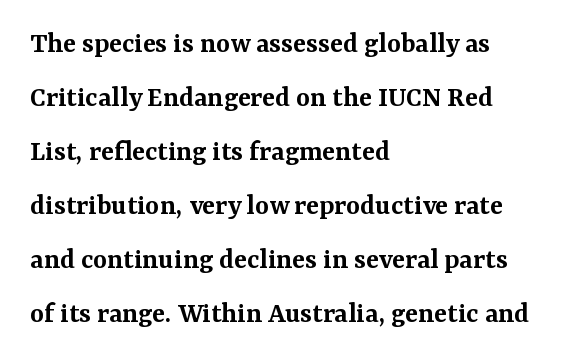
{"serif": "yes", "italic": "no", "bold": "semi", "weight": "semibold", "width": "normal", "stroke_contrast": "medium", "x_height": "medium", "monospaced": "no", "underline": "no", "align": "left", "line_spacing_ratio": 1.8, "letter_spacing": "normal", "letter_spacing_em": 0.0, "glyph_px": 30}
